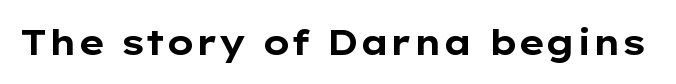
{"serif": "no", "italic": "no", "bold": "yes", "weight": "bold", "width": "wide", "stroke_contrast": "low", "x_height": "medium", "monospaced": "no", "underline": "no", "letter_spacing": "normal", "letter_spacing_em": 0.0, "glyph_px": 35}
